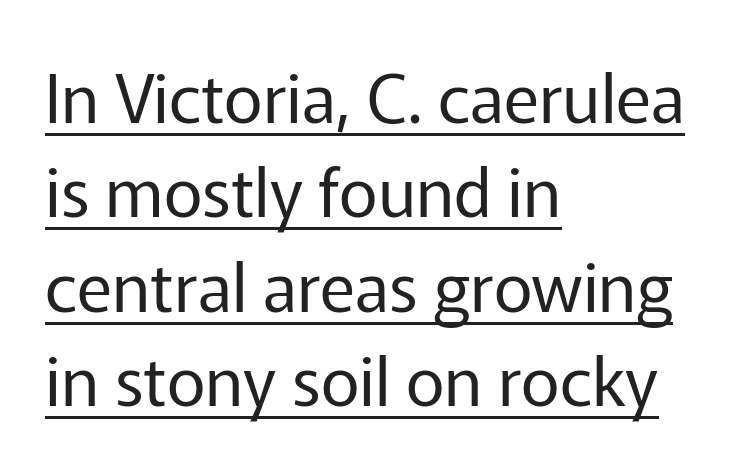
Q: Is the text bold? A: No.
Q: Is the text italic (slanted)? A: No, it is upright.
Q: Is the typeface a serif or a sans-serif typeface? A: Sans-serif.
Q: Is the text underlined? A: Yes.
Q: How is the paragraph aligned? A: Left-aligned.
Q: Is the spacing between letters normal or unusually wide? A: Normal.
Q: Is the spacing between lines tight, normal or loose? A: Normal.
Q: Width (condensed, normal, or wide)? A: Normal.
Q: Stroke contrast? A: Low.
Q: x-height? A: Medium.
Q: Monospaced? A: No.
